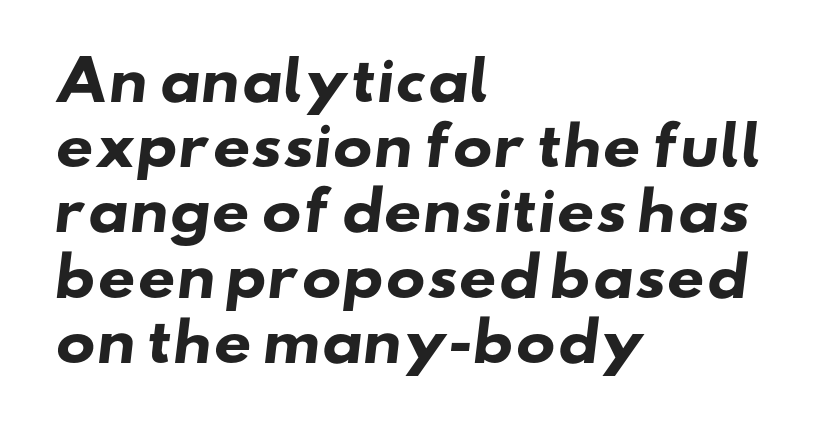
This sample uses plain, unmodified letter spacing. You could not count columns in this text — the font is proportionally spaced. The characters display no serif detailing; their extremities are plain. Horizontal alignment here is leftward, the default for most running prose. The rendering uses a bold face; every stroke is thick and dark. Underlining? Definitely not there.
